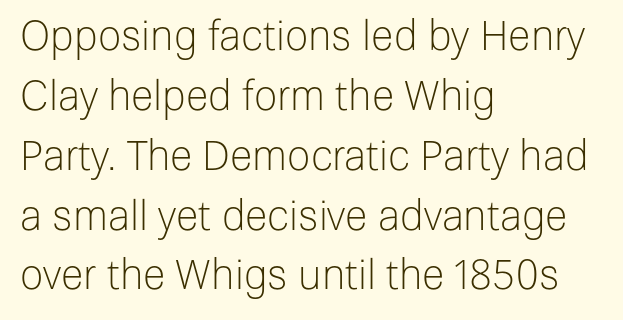
Is the type heavy? It reads as light-to-regular instead. This sample has the flowing, uneven cadence of proportional lettering. The leading is moderate, giving the passage an even texture. The ragged edge is on the right, which tells us the setting is flush left.
